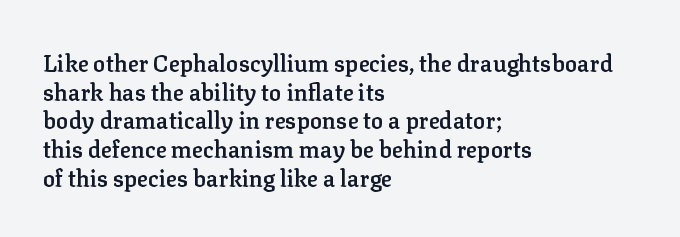
The image shows 23 px text type, upright; set left-aligned, normal line spacing (1.25x), normal letter spacing, not underlined.
